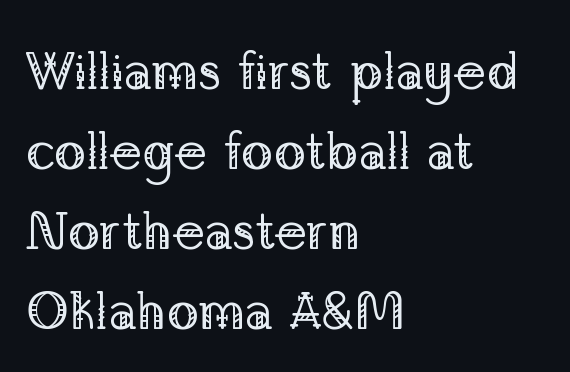
The image shows 53 px regular-weight serif type, upright; set left-aligned, normal line spacing (1.51x), normal letter spacing, not underlined; low stroke contrast and a medium x-height.
